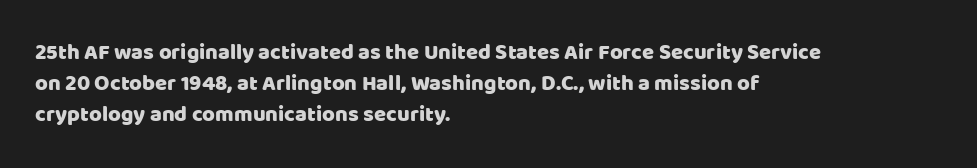
Q: Is the text italic (slanted)? A: No, it is upright.
Q: Is the text underlined? A: No.
Q: How is the paragraph aligned? A: Left-aligned.
Q: Is the spacing between letters normal or unusually wide? A: Normal.
Q: Is the spacing between lines tight, normal or loose? A: Normal.
